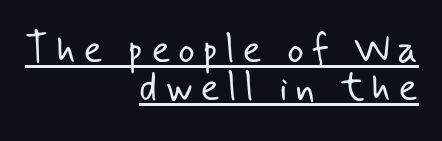
{"serif": "no", "bold": "no", "weight": "light", "width": "normal", "stroke_contrast": "low", "x_height": "small", "monospaced": "no", "underline": "yes", "align": "right", "line_spacing": "tight", "line_spacing_ratio": 0.96, "glyph_px": 40}
